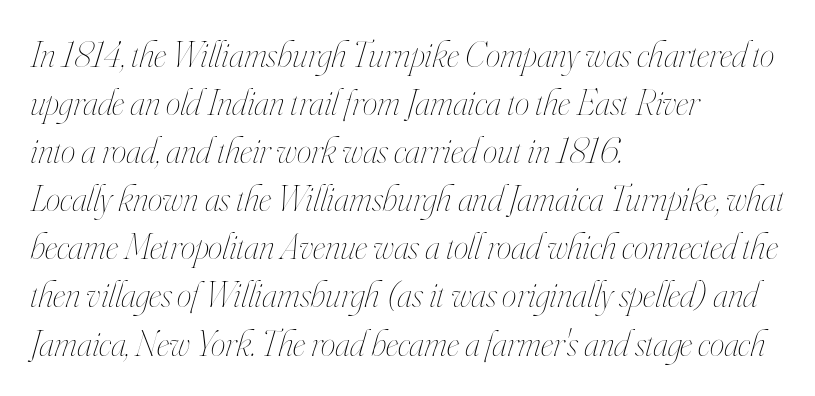
Q: Is the text bold? A: No.
Q: Is the text italic (slanted)? A: Yes, it leans right by about 16 degrees.
Q: Is the text underlined? A: No.
Q: How is the paragraph aligned? A: Left-aligned.
Q: Is the spacing between letters normal or unusually wide? A: Normal.
Q: Is the spacing between lines tight, normal or loose? A: Normal.
Q: Width (condensed, normal, or wide)? A: Condensed.
Q: Stroke contrast? A: High.
Q: x-height? A: Small.
Q: Monospaced? A: No.
